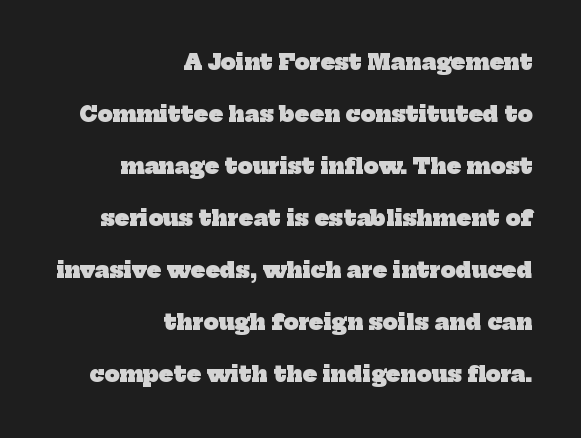
Regarding leading, the lines here are spaced well apart. The compositor pushed each line to the right boundary. Plain, unruled lines of type. This rendering leaves character spacing at its baseline value. This is heavy type, rendered in bold.
